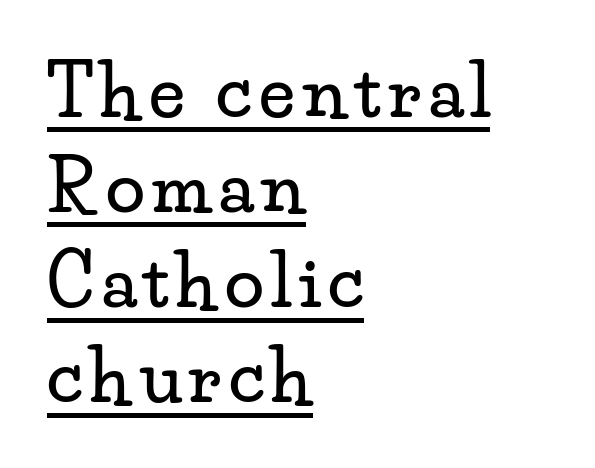
The letters advance in unequal steps, a hallmark of proportional type. Check the space under the baseline: a stroke is drawn there. Horizontal bands of white between lines are of average thickness. The lines in this sample share a left origin and differ only in where they stop. Typographically, this falls in the serif category. The letters stand upright; this is a roman face.
